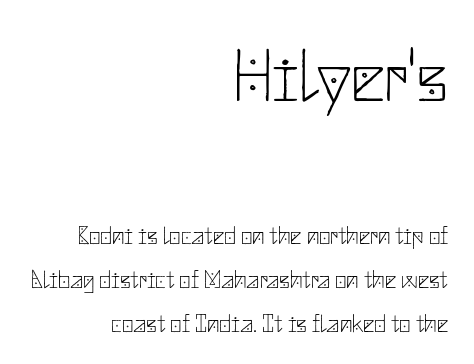
Q: Is the text bold? A: No.
Q: Is the text italic (slanted)? A: No, it is upright.
Q: Is the typeface a serif or a sans-serif typeface? A: Sans-serif.
Q: Is the text underlined? A: No.
Q: How is the paragraph aligned? A: Right-aligned.
Q: Is the spacing between letters normal or unusually wide? A: Normal.
Q: Which block of text is set in a larger size, the first (top) or the second (bottom)? A: The first (top) one.
Q: Width (condensed, normal, or wide)? A: Normal.
Q: Stroke contrast? A: Low.
Q: x-height? A: Small.
